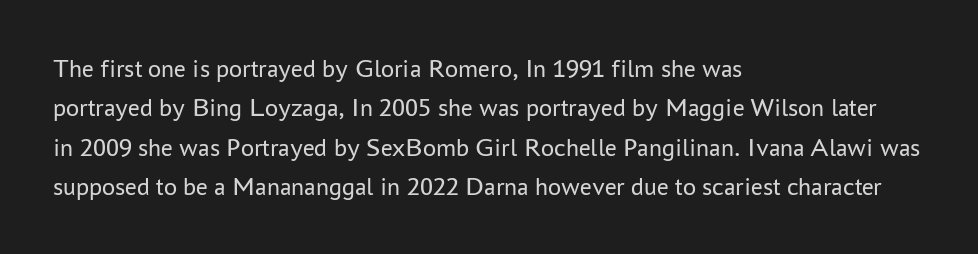
{"italic": "no", "bold": "no", "underline": "no", "align": "left", "line_spacing": "normal", "line_spacing_ratio": 1.51, "letter_spacing": "normal", "letter_spacing_em": 0.0, "glyph_px": 26}
